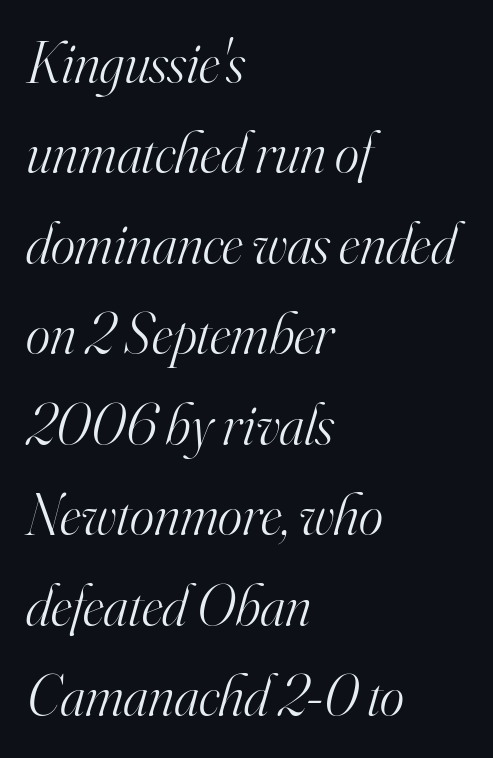
Q: Is the text bold? A: No.
Q: Is the text italic (slanted)? A: Yes, it leans right by about 16 degrees.
Q: Is the typeface a serif or a sans-serif typeface? A: Serif.
Q: Is the text underlined? A: No.
Q: How is the paragraph aligned? A: Left-aligned.
Q: Is the spacing between letters normal or unusually wide? A: Normal.
Q: Is the spacing between lines tight, normal or loose? A: Normal.
Q: Width (condensed, normal, or wide)? A: Normal.
Q: Stroke contrast? A: High.
Q: x-height? A: Small.
Q: Monospaced? A: No.
